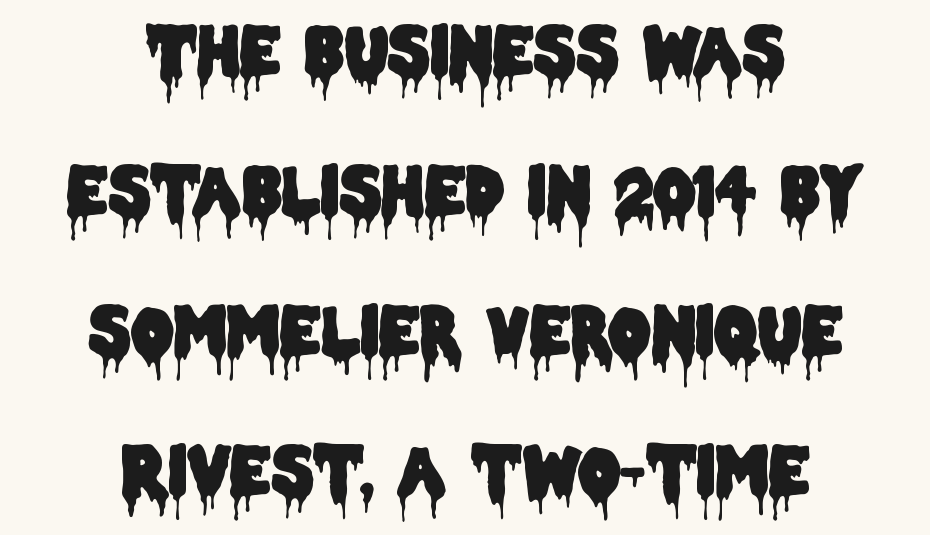
This sample uses plain, unmodified letter spacing. Does the type have serifs? No, each stem ends abruptly. The paragraph has two soft edges and a firm central axis. Do the letters lean? They stand straight. Spacing verdict: proportional, widths tailored to each character. A clean baseline with only descenders dipping below it.
